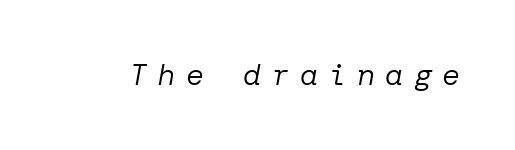
{"italic": "yes", "lean": "right", "slant_degrees": 10, "bold": "no", "weight": "regular", "width": "normal", "stroke_contrast": "low", "x_height": "medium", "underline": "no", "letter_spacing": "wide", "letter_spacing_em": 0.35, "glyph_px": 30}
